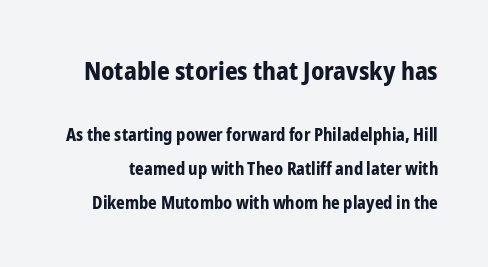
The image shows 25 px bold type, upright; set loose line spacing (2.0x), normal letter spacing, not underlined; the first (top) block is 1.47x larger.
